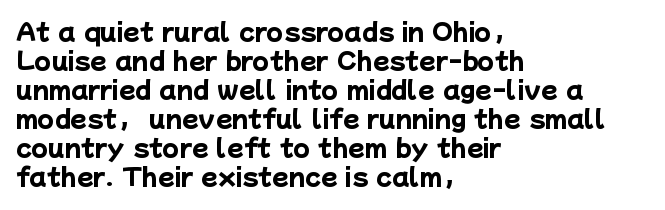
Q: Is the text bold? A: Yes.
Q: Is the text underlined? A: No.
Q: How is the paragraph aligned? A: Left-aligned.
Q: Is the spacing between letters normal or unusually wide? A: Normal.
